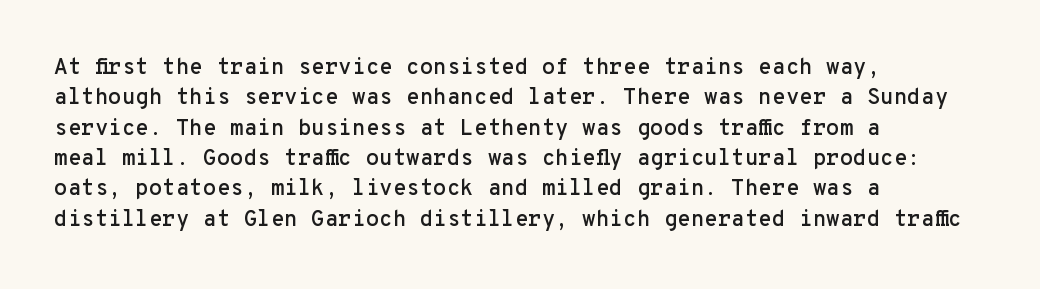
Descenders are the only things crossing below the line. The paragraph has a hard left edge and a soft right edge. Nothing unusual about the tracking: characters are spaced as the font intends. Vertically, the passage feels balanced, rows spaced as you'd expect. If you drew a line through each stem, it would be perfectly vertical.
